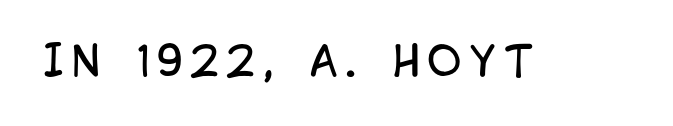
{"serif": "no", "italic": "no", "bold": "no", "weight": "regular", "width": "condensed", "stroke_contrast": "low", "x_height": "large", "monospaced": "no", "underline": "no", "glyph_px": 42}
